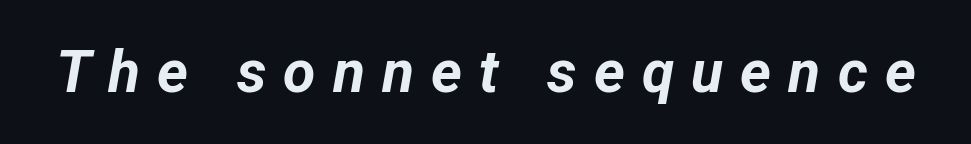
The image shows 59 px bold type, italic (leaning right); set unusually wide letter spacing (+0.29 em), not underlined; low stroke contrast and a medium x-height.
